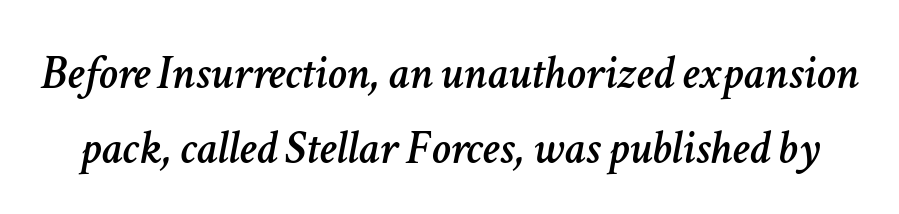
Q: Is the text italic (slanted)? A: Yes, it leans right by about 11 degrees.
Q: Is the text underlined? A: No.
Q: Is the spacing between letters normal or unusually wide? A: Normal.
Q: Is the spacing between lines tight, normal or loose? A: Normal.
Q: Width (condensed, normal, or wide)? A: Normal.
Q: Stroke contrast? A: Low.
Q: x-height? A: Medium.
Q: Monospaced? A: No.
